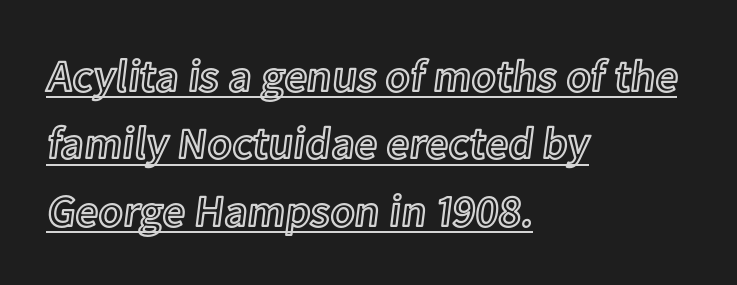
{"width": "normal", "x_height": "medium", "monospaced": "no", "underline": "yes", "align": "left", "line_spacing": "normal", "line_spacing_ratio": 1.5, "letter_spacing": "normal", "letter_spacing_em": 0.0, "glyph_px": 45}
